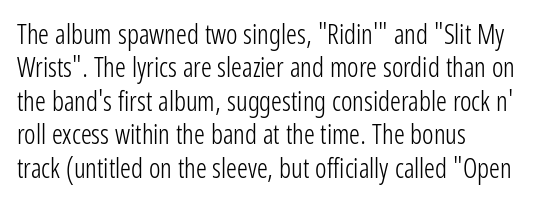
The image shows 27 px text type, upright; set left-aligned, line spacing 1.24x, normal letter spacing, not underlined.
